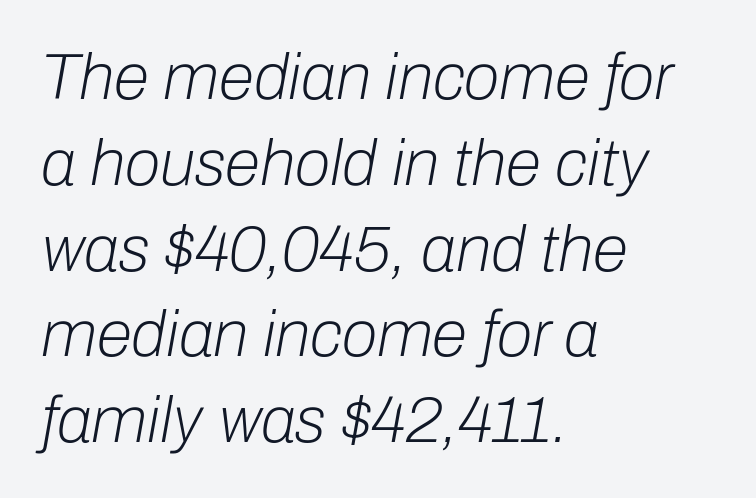
The image shows 65 px light type, italic (leaning right); set left-aligned, normal line spacing (1.32x), normal letter spacing, not underlined; low stroke contrast and a medium x-height.
